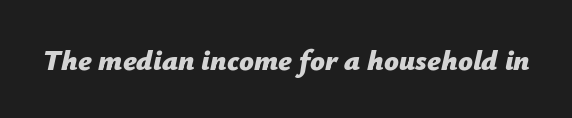
The image shows 29 px bold type, italic (leaning right); set normal letter spacing, not underlined; low stroke contrast and a medium x-height.
